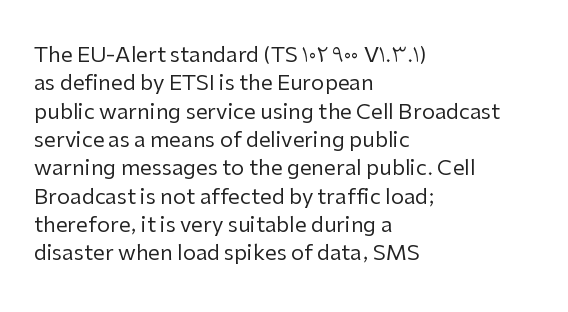
{"italic": "no", "bold": "no", "underline": "no", "align": "left", "line_spacing": "normal", "line_spacing_ratio": 1.35, "letter_spacing": "normal", "letter_spacing_em": 0.0, "glyph_px": 21}
